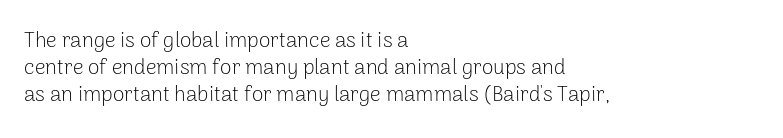
The passage shown is not underscored anywhere. Summary of vertical rhythm: regular, with standard interline spacing. The rag falls on the right side of this text block. Notice how the stems are strictly vertical — no italics here. Vertical stems look standard width or narrower in stroke.
